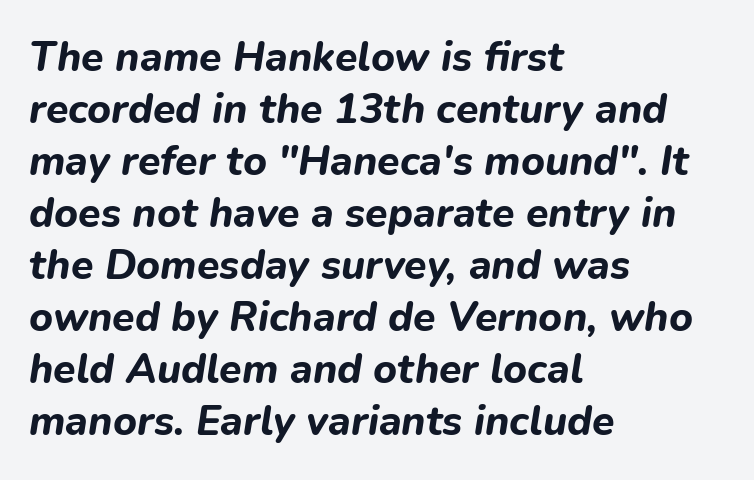
The image shows 41 px bold type, italic (leaning right); set left-aligned, normal line spacing (1.27x), normal letter spacing, not underlined; low stroke contrast and a medium x-height.
